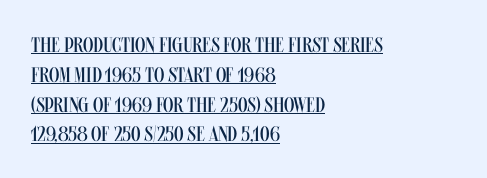
The image shows 21 px text type, upright; set left-aligned, normal line spacing (1.42x), normal letter spacing, underlined.
